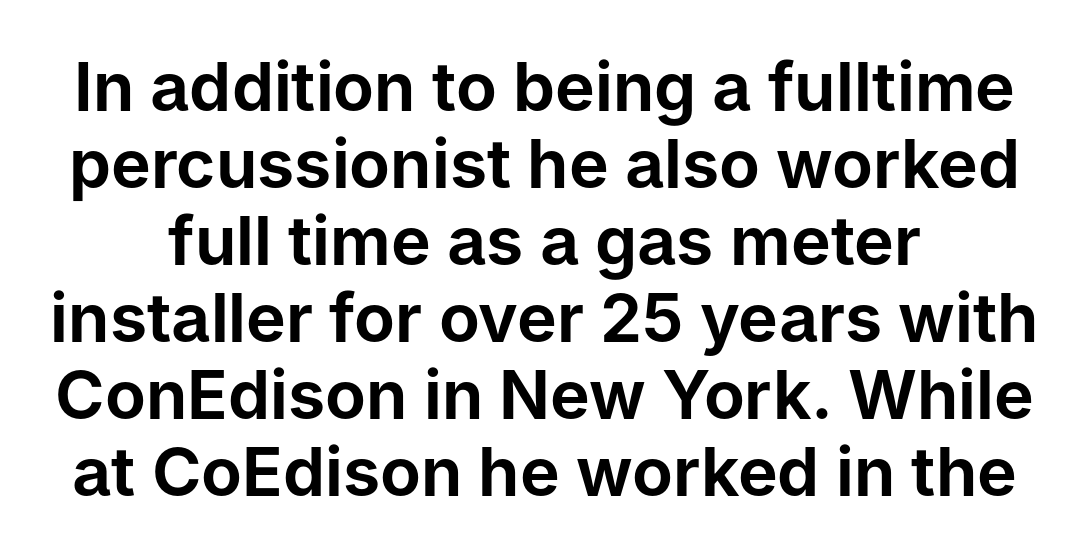
Q: Is the text italic (slanted)? A: No, it is upright.
Q: Is the typeface a serif or a sans-serif typeface? A: Sans-serif.
Q: Is the text underlined? A: No.
Q: Is the spacing between letters normal or unusually wide? A: Normal.
Q: Is the spacing between lines tight, normal or loose? A: Tight.
Q: Width (condensed, normal, or wide)? A: Normal.
Q: Stroke contrast? A: Low.
Q: x-height? A: Medium.
Q: Monospaced? A: No.
